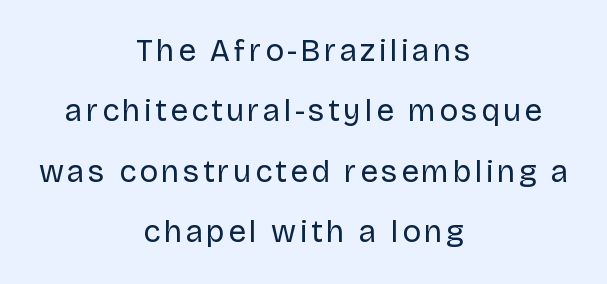
Q: Is the text bold? A: No.
Q: Is the text italic (slanted)? A: No, it is upright.
Q: Is the typeface a serif or a sans-serif typeface? A: Sans-serif.
Q: Is the text underlined? A: No.
Q: How is the paragraph aligned? A: Centered.
Q: Is the spacing between lines tight, normal or loose? A: Loose.
Q: Width (condensed, normal, or wide)? A: Normal.
Q: Stroke contrast? A: Low.
Q: x-height? A: Large.
Q: Monospaced? A: No.
